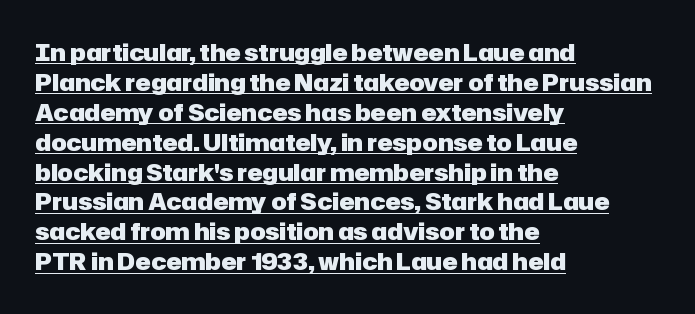
Q: Is the text bold? A: Yes.
Q: Is the text italic (slanted)? A: No, it is upright.
Q: Is the text underlined? A: Yes.
Q: How is the paragraph aligned? A: Left-aligned.
Q: Is the spacing between letters normal or unusually wide? A: Normal.
Q: Is the spacing between lines tight, normal or loose? A: Normal.
